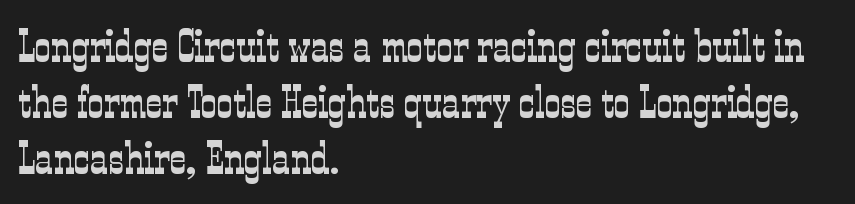
Underline: absent. Do the characters align in a grid? No, the font is proportional. Caption: face not bold, strokes unweighted. Observe the serifs anchoring each vertical stroke in this sample.
